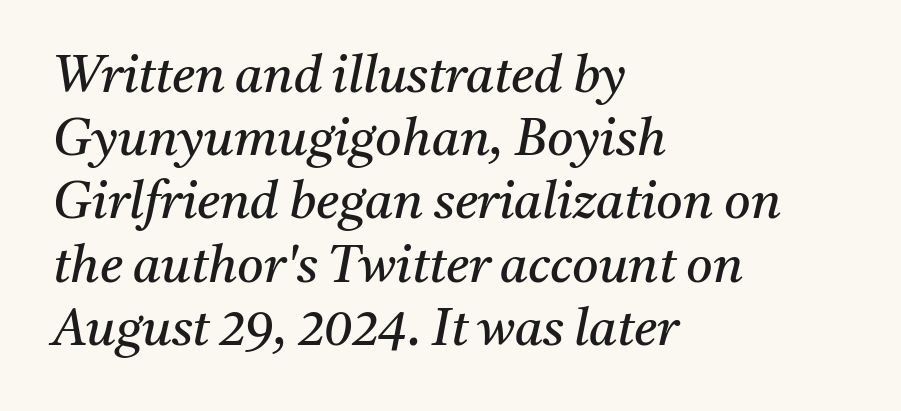
{"serif": "yes", "italic": "yes", "lean": "right", "slant_degrees": 11, "bold": "no", "weight": "regular", "width": "normal", "stroke_contrast": "medium", "x_height": "medium", "monospaced": "no", "underline": "no", "align": "left", "line_spacing_ratio": 1.24, "letter_spacing": "normal", "letter_spacing_em": 0.0, "glyph_px": 51}
